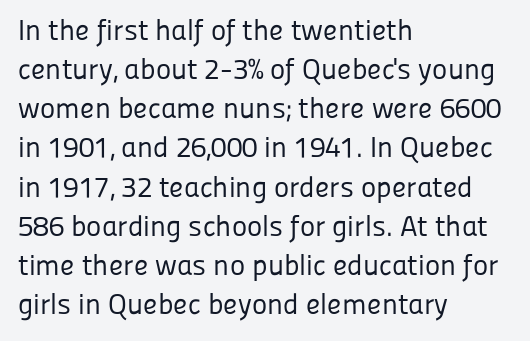
The lettering holds an erect, upright posture throughout. The letterforms sit at book weight or below. The text was rendered using a sans face with plain stroke endings. Underlining? Definitely not there. Vertical spacing — default.
